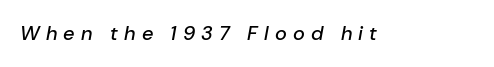
{"italic": "yes", "lean": "right", "slant_degrees": 10, "underline": "no", "letter_spacing": "wide", "letter_spacing_em": 0.31, "glyph_px": 20}
